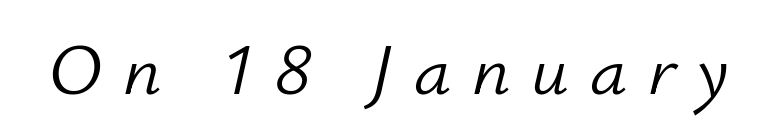
{"italic": "yes", "lean": "right", "slant_degrees": 12, "bold": "no", "weight": "light", "width": "normal", "stroke_contrast": "low", "x_height": "small", "monospaced": "no", "underline": "no", "letter_spacing": "wide", "letter_spacing_em": 0.28, "glyph_px": 74}
